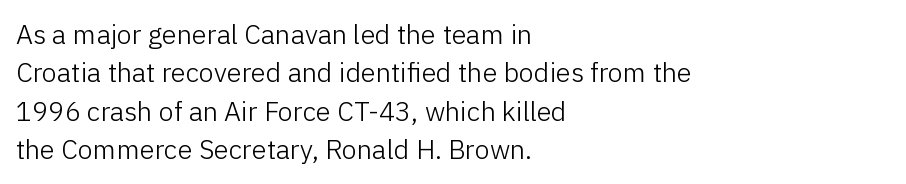
Q: Is the text bold? A: No.
Q: Is the text italic (slanted)? A: No, it is upright.
Q: Is the text underlined? A: No.
Q: How is the paragraph aligned? A: Left-aligned.
Q: Is the spacing between letters normal or unusually wide? A: Normal.
Q: Is the spacing between lines tight, normal or loose? A: Normal.
